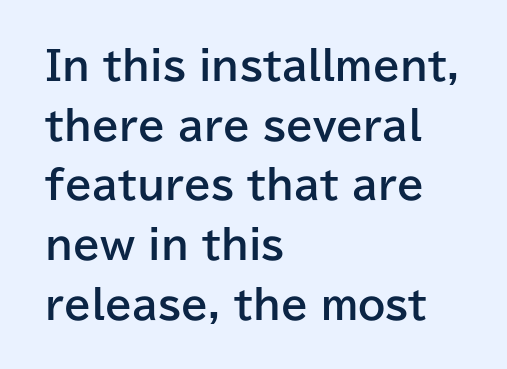
The image shows 39 px bold sans-serif type, upright; set left-aligned, normal line spacing (1.53x), normal letter spacing, not underlined; low stroke contrast and a medium x-height.
